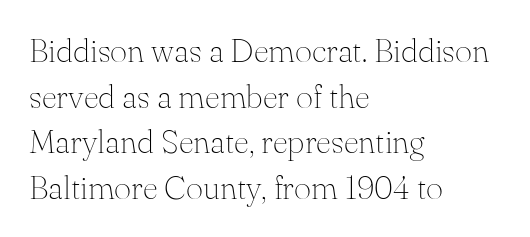
{"serif": "yes", "italic": "no", "bold": "no", "weight": "thin", "width": "normal", "stroke_contrast": "medium", "x_height": "small", "monospaced": "no", "underline": "no", "align": "left", "line_spacing": "normal", "line_spacing_ratio": 1.38, "letter_spacing": "normal", "letter_spacing_em": 0.0, "glyph_px": 33}
